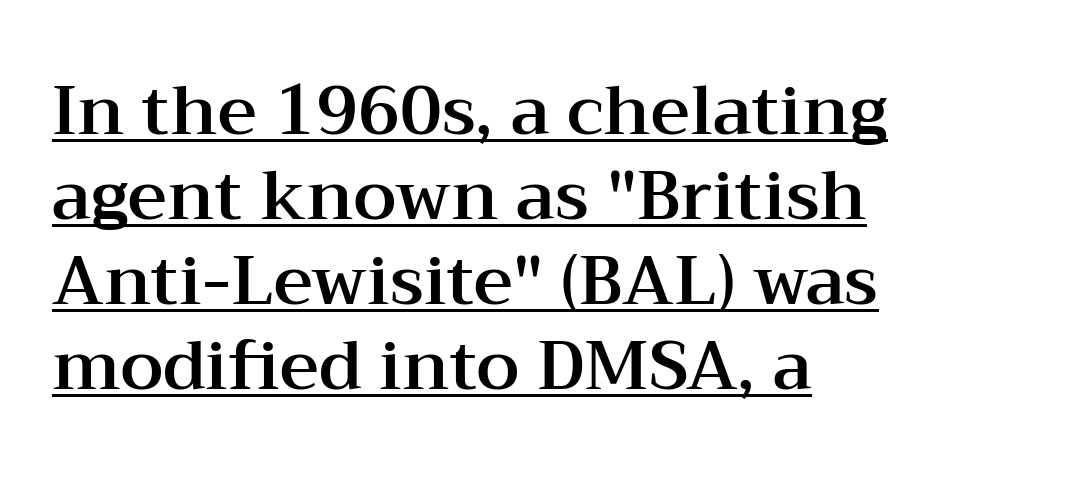
Q: Is the text italic (slanted)? A: No, it is upright.
Q: Is the typeface a serif or a sans-serif typeface? A: Serif.
Q: Is the text underlined? A: Yes.
Q: How is the paragraph aligned? A: Left-aligned.
Q: Is the spacing between letters normal or unusually wide? A: Normal.
Q: Is the spacing between lines tight, normal or loose? A: Normal.
Q: Width (condensed, normal, or wide)? A: Wide.
Q: Stroke contrast? A: Medium.
Q: x-height? A: Medium.
Q: Monospaced? A: No.
